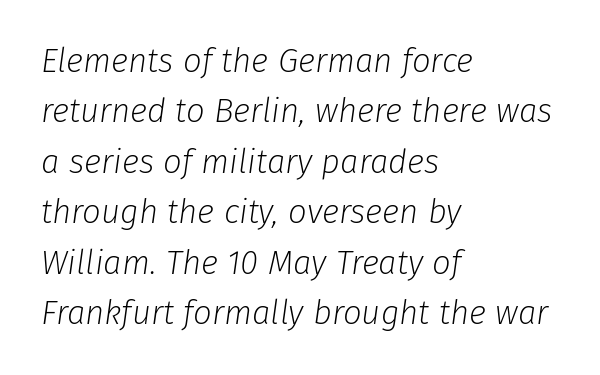
Q: Is the text bold? A: No.
Q: Is the text italic (slanted)? A: Yes, it leans right by about 8 degrees.
Q: Is the text underlined? A: No.
Q: How is the paragraph aligned? A: Left-aligned.
Q: Is the spacing between letters normal or unusually wide? A: Normal.
Q: Is the spacing between lines tight, normal or loose? A: Normal.
Q: Width (condensed, normal, or wide)? A: Normal.
Q: Stroke contrast? A: Low.
Q: x-height? A: Medium.
Q: Monospaced? A: No.
